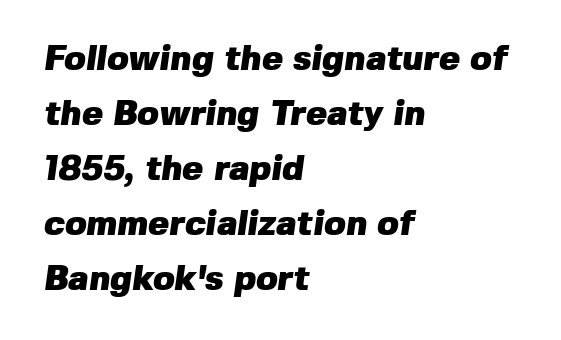
The image shows 35 px heavy sans-serif type; set left-aligned, normal line spacing (1.57x), normal letter spacing, not underlined; low stroke contrast and a medium x-height.
